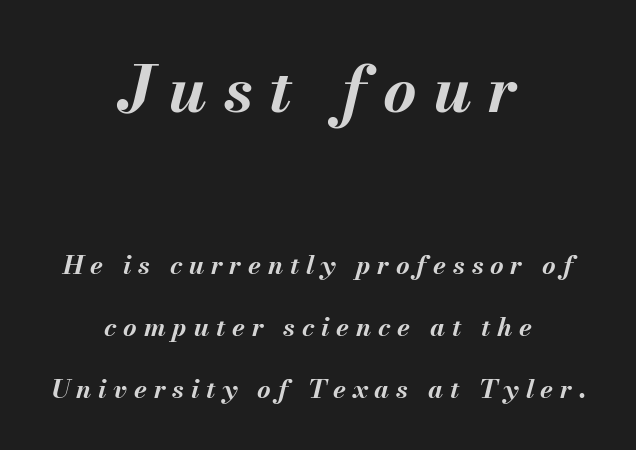
The image shows 64 px bold type, italic (leaning right); set centered, loose line spacing (2.39x), unusually wide letter spacing (+0.26 em), not underlined; the first (top) block is 2.46x larger; medium stroke contrast and a small x-height.
